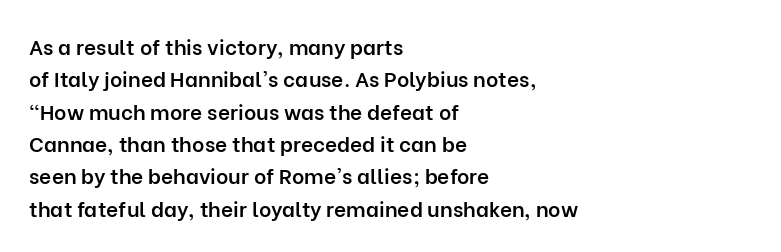
Q: Is the text bold? A: Semi-bold.
Q: Is the text italic (slanted)? A: No, it is upright.
Q: Is the text underlined? A: No.
Q: How is the paragraph aligned? A: Left-aligned.
Q: Is the spacing between letters normal or unusually wide? A: Normal.
Q: Is the spacing between lines tight, normal or loose? A: Normal.
